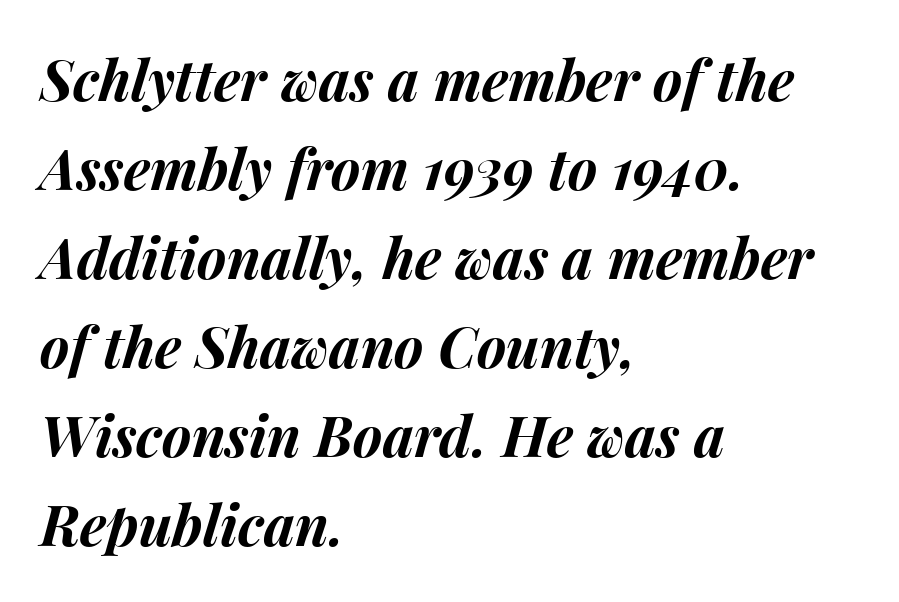
Q: Is the text bold? A: Yes.
Q: Is the text italic (slanted)? A: Yes, it leans right by about 15 degrees.
Q: Is the text underlined? A: No.
Q: How is the paragraph aligned? A: Left-aligned.
Q: Is the spacing between letters normal or unusually wide? A: Normal.
Q: Is the spacing between lines tight, normal or loose? A: Normal.
Q: Width (condensed, normal, or wide)? A: Normal.
Q: Stroke contrast? A: Medium.
Q: x-height? A: Medium.
Q: Monospaced? A: No.
